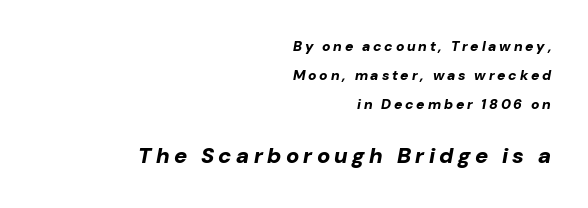
The image shows 22 px bold type, italic (leaning right); set right-aligned, loose line spacing (2.06x), unusually wide letter spacing (+0.2 em), not underlined; the second (bottom) block is 1.57x larger.
